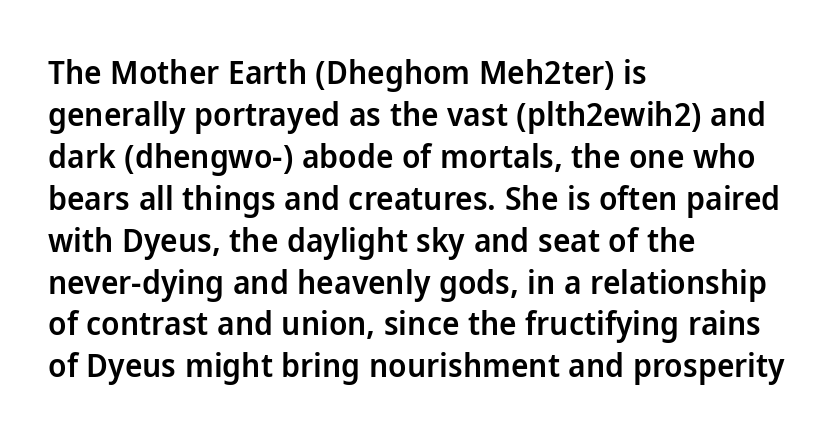
Q: Is the text bold? A: Semi-bold.
Q: Is the text italic (slanted)? A: No, it is upright.
Q: Is the typeface a serif or a sans-serif typeface? A: Sans-serif.
Q: Is the text underlined? A: No.
Q: How is the paragraph aligned? A: Left-aligned.
Q: Is the spacing between letters normal or unusually wide? A: Normal.
Q: Is the spacing between lines tight, normal or loose? A: Normal.
Q: Width (condensed, normal, or wide)? A: Normal.
Q: Stroke contrast? A: Low.
Q: x-height? A: Medium.
Q: Monospaced? A: No.
